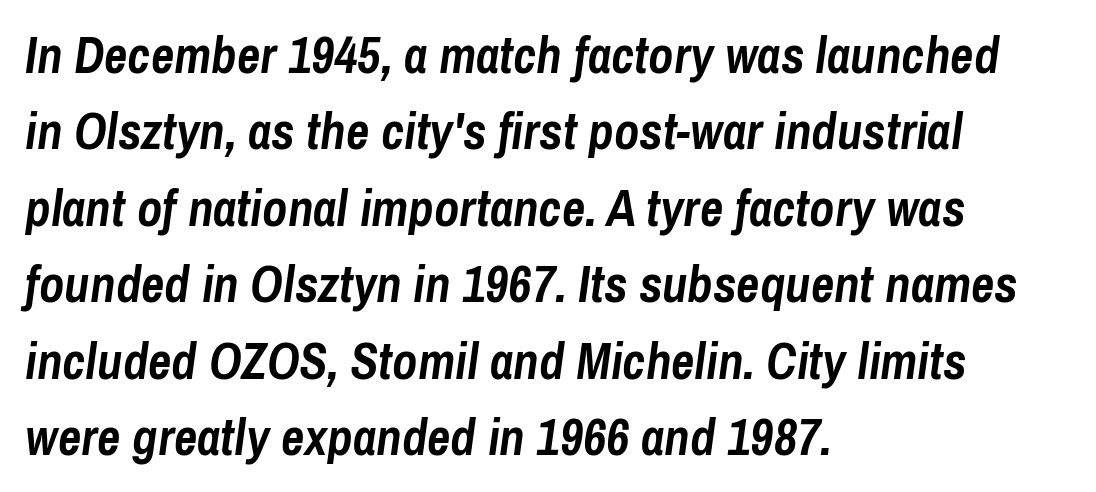
Q: Is the text bold? A: Yes.
Q: Is the text italic (slanted)? A: Yes, it leans right by about 8 degrees.
Q: Is the text underlined? A: No.
Q: How is the paragraph aligned? A: Left-aligned.
Q: Is the spacing between letters normal or unusually wide? A: Normal.
Q: Is the spacing between lines tight, normal or loose? A: Normal.
Q: Width (condensed, normal, or wide)? A: Condensed.
Q: Stroke contrast? A: Low.
Q: x-height? A: Medium.
Q: Monospaced? A: No.
